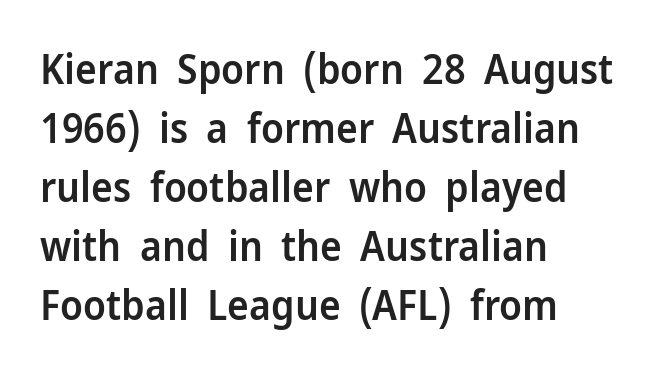
{"serif": "no", "italic": "no", "bold": "semi", "weight": "semibold", "width": "normal", "stroke_contrast": "low", "x_height": "medium", "monospaced": "no", "underline": "no", "align": "left", "line_spacing": "normal", "line_spacing_ratio": 1.44, "letter_spacing": "normal", "letter_spacing_em": 0.0, "glyph_px": 41}
